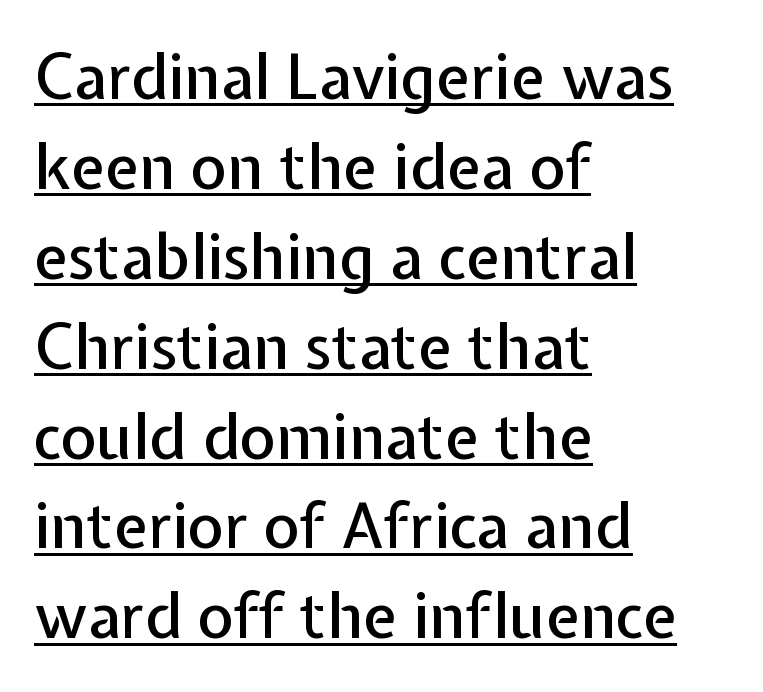
{"serif": "no", "italic": "no", "width": "normal", "stroke_contrast": "low", "x_height": "medium", "monospaced": "no", "underline": "yes", "align": "left", "line_spacing": "normal", "line_spacing_ratio": 1.45, "letter_spacing": "normal", "letter_spacing_em": 0.0, "glyph_px": 62}
